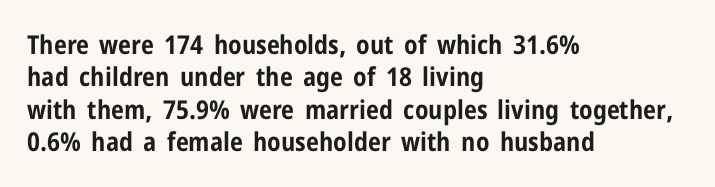
Q: Is the text bold? A: Yes.
Q: Is the text italic (slanted)? A: No, it is upright.
Q: Is the text underlined? A: No.
Q: How is the paragraph aligned? A: Left-aligned.
Q: Is the spacing between letters normal or unusually wide? A: Normal.
Q: Is the spacing between lines tight, normal or loose? A: Normal.
